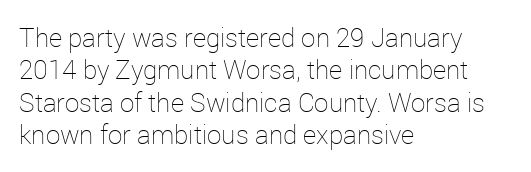
Line spacing here is normal. Nobody touched the tracking dial on this one. Quick note: underline off. Designer's note — italics off, roman on. The lines are quadded left.
